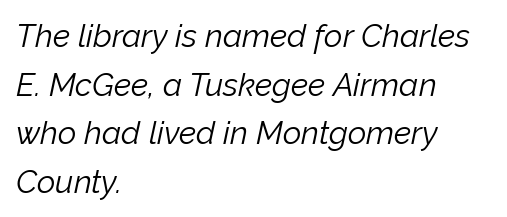
Q: Is the text bold? A: No.
Q: Is the text italic (slanted)? A: Yes, it leans right by about 12 degrees.
Q: Is the text underlined? A: No.
Q: How is the paragraph aligned? A: Left-aligned.
Q: Is the spacing between letters normal or unusually wide? A: Normal.
Q: Is the spacing between lines tight, normal or loose? A: Normal.
Q: Width (condensed, normal, or wide)? A: Normal.
Q: Stroke contrast? A: Low.
Q: x-height? A: Medium.
Q: Monospaced? A: No.
